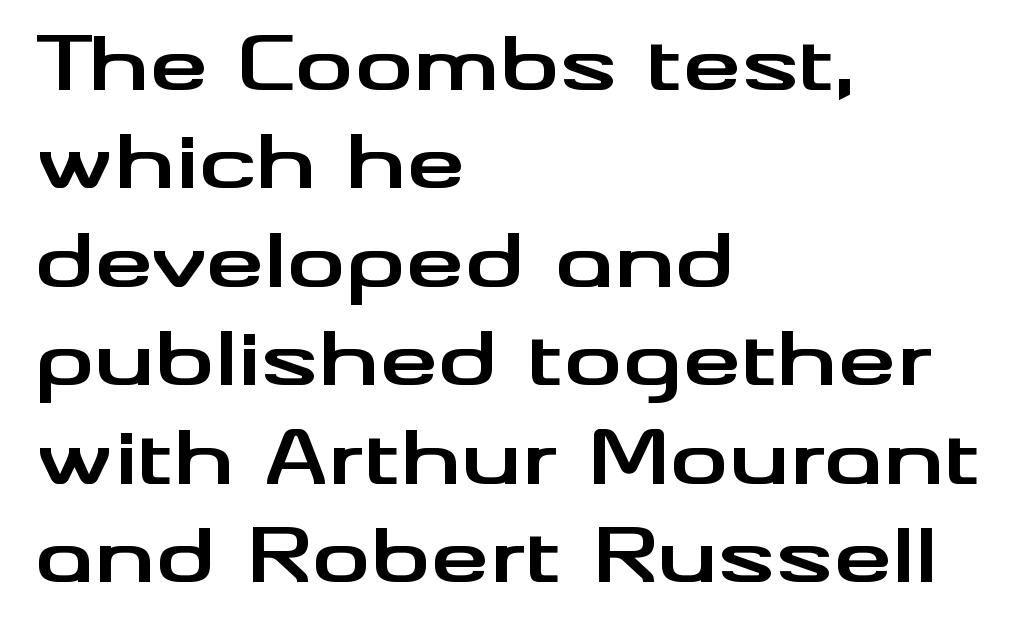
The image shows 74 px bold, wide sans-serif type, upright; set left-aligned, normal line spacing (1.33x), normal letter spacing, not underlined; medium stroke contrast and a small x-height.
